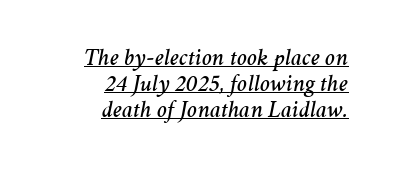
The image shows 24 px text type, italic (leaning right); set right-aligned, tight line spacing (1.08x), normal letter spacing, underlined.
